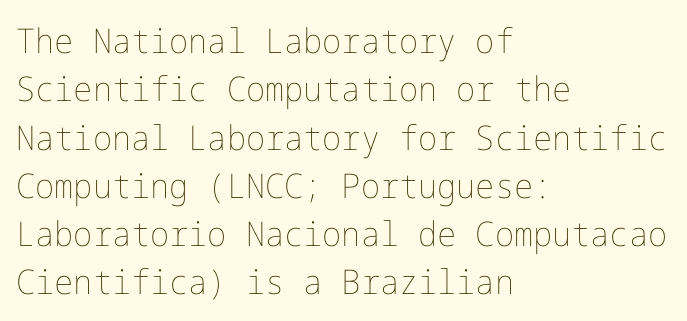
Students, note that the glyphs here touch the page at normal intervals. If you drew a ruler down the left edge, every line would touch it. The vertical gap from one line to the next is medium. Is there any slant? The stems are plumb.
